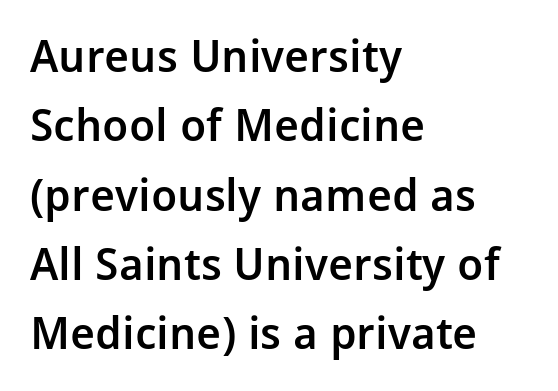
The image shows 45 px semibold sans-serif type, upright; set left-aligned, normal line spacing (1.54x), normal letter spacing, not underlined; low stroke contrast and a medium x-height.
